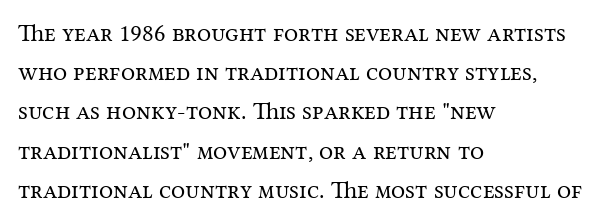
Q: Is the text bold? A: No.
Q: Is the text italic (slanted)? A: No, it is upright.
Q: Is the text underlined? A: No.
Q: How is the paragraph aligned? A: Left-aligned.
Q: Is the spacing between letters normal or unusually wide? A: Normal.
Q: Is the spacing between lines tight, normal or loose? A: Normal.
